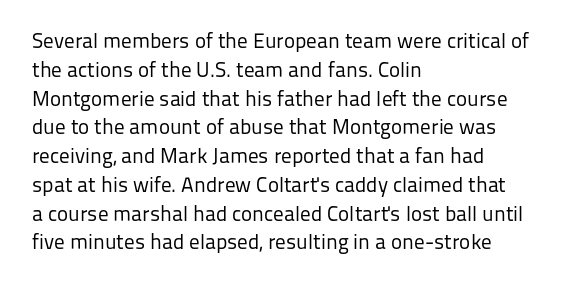
The image shows 21 px text type, upright; set left-aligned, normal line spacing (1.37x), normal letter spacing, not underlined.
